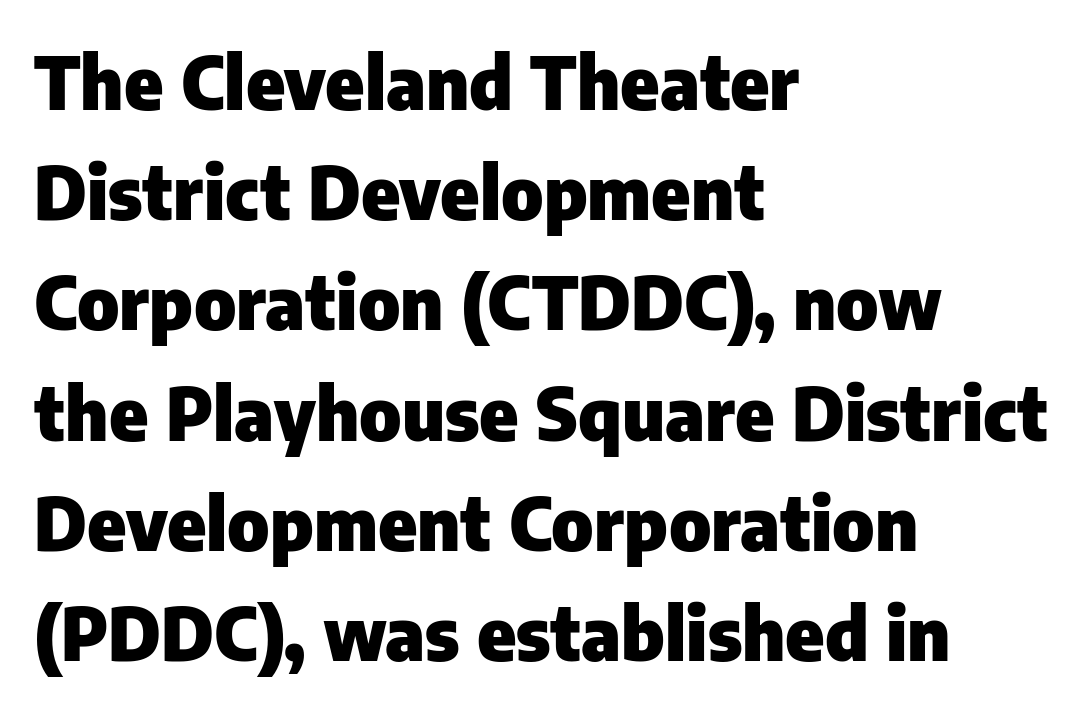
{"serif": "no", "italic": "no", "bold": "yes", "weight": "heavy", "width": "normal", "stroke_contrast": "low", "x_height": "medium", "monospaced": "no", "underline": "no", "align": "left", "line_spacing": "normal", "line_spacing_ratio": 1.51, "letter_spacing": "normal", "letter_spacing_em": 0.0, "glyph_px": 73}
